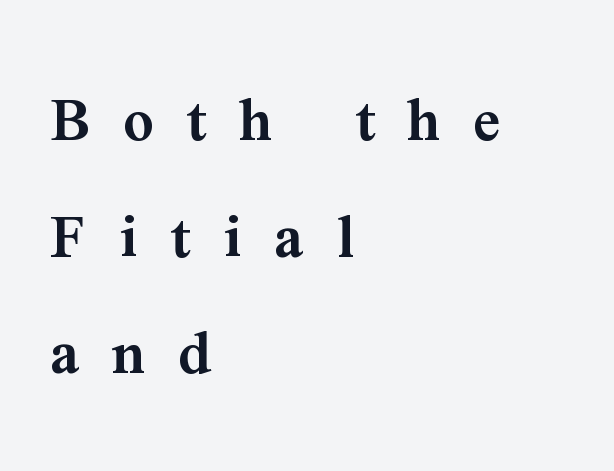
The image shows 67 px semibold serif type, upright; set left-aligned, line spacing 1.74x, unusually wide letter spacing (+0.49 em), not underlined; medium stroke contrast and a medium x-height.
